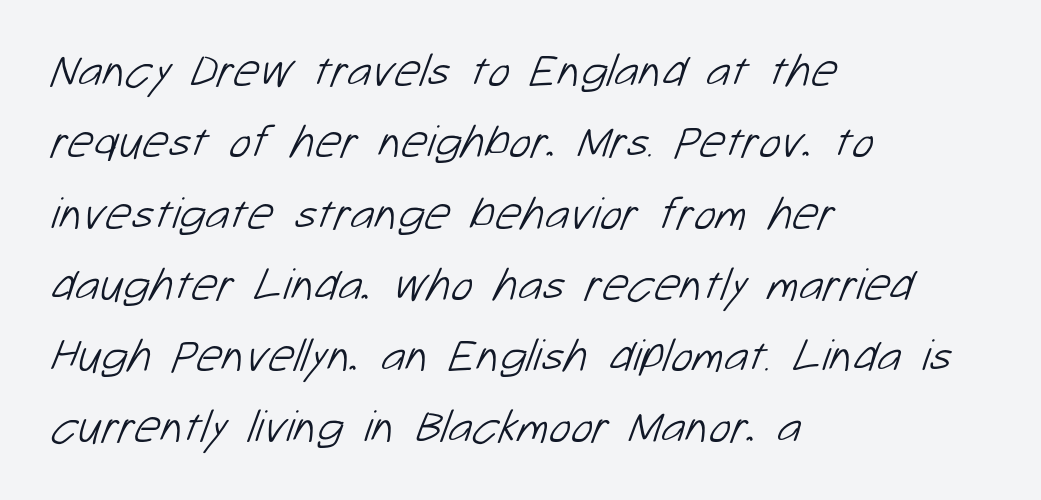
No feet cap the strokes, marking this as sans-serif type. The paragraph has a hard left edge and a soft right edge. Heft: none added — not bold. Only glyphs here, with clear space below each row. Tracking here is standard; glyphs follow each other at the usual distance.
